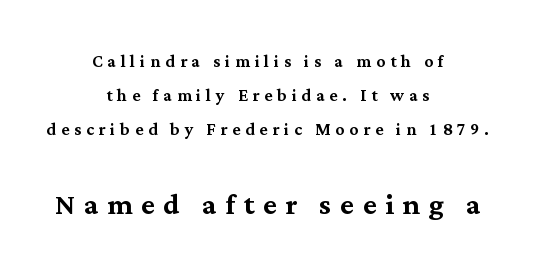
Q: Is the text italic (slanted)? A: No, it is upright.
Q: Is the typeface a serif or a sans-serif typeface? A: Serif.
Q: Is the text underlined? A: No.
Q: How is the paragraph aligned? A: Centered.
Q: Is the spacing between letters normal or unusually wide? A: Unusually wide.
Q: Is the spacing between lines tight, normal or loose? A: Normal.
Q: Which block of text is set in a larger size, the first (top) or the second (bottom)? A: The second (bottom) one.
Q: Width (condensed, normal, or wide)? A: Normal.
Q: Stroke contrast? A: Medium.
Q: x-height? A: Medium.
Q: Monospaced? A: No.
